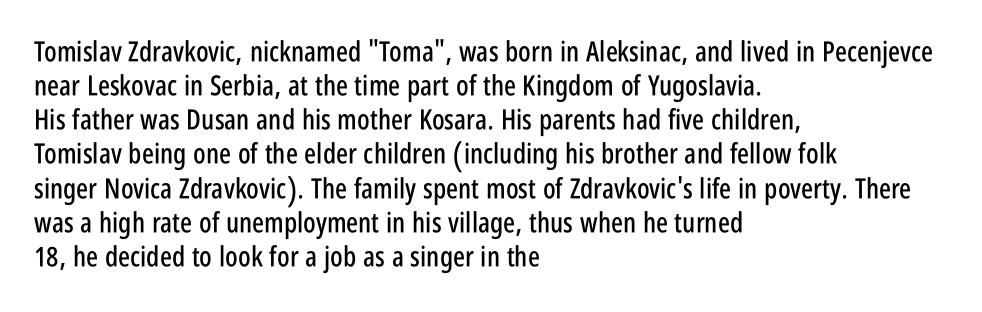
This rendering features lettering with no underline. Which margin do the lines hug? The left one — the right edge is uneven. Letter spacing: default. Posture: straight, roman, zero tilt.
